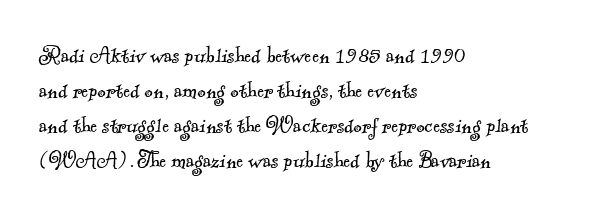
{"bold": "no", "underline": "no", "align": "left", "line_spacing": "normal", "line_spacing_ratio": 1.35, "letter_spacing": "normal", "letter_spacing_em": 0.0, "glyph_px": 26}
